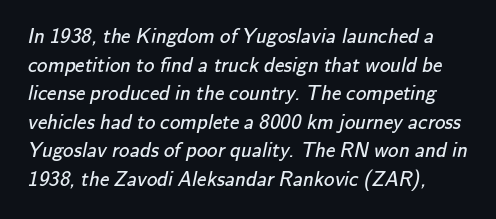
Is this a heavy cut? Hardly; it is regular or lighter. These lines keep a tight, regular rhythm from letter to letter. The string is rendered with underlining switched off. The vertical gap from one line to the next is medium.
